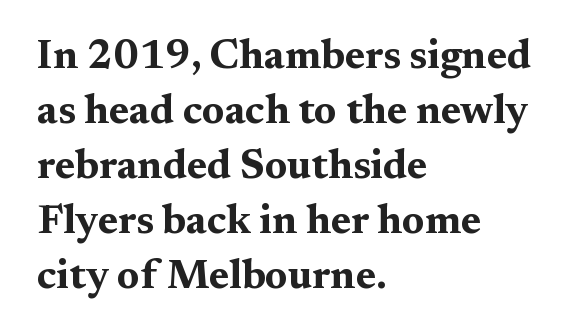
{"serif": "yes", "italic": "no", "bold": "yes", "weight": "bold", "width": "wide", "stroke_contrast": "medium", "x_height": "medium", "monospaced": "no", "underline": "no", "align": "left", "line_spacing": "normal", "line_spacing_ratio": 1.34, "letter_spacing": "normal", "letter_spacing_em": 0.0, "glyph_px": 41}
